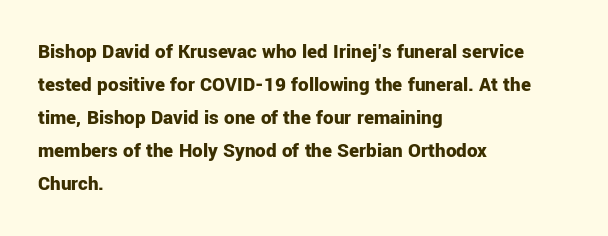
The image shows 21 px bold type, upright; set left-aligned, normal line spacing (1.57x), normal letter spacing, not underlined.
